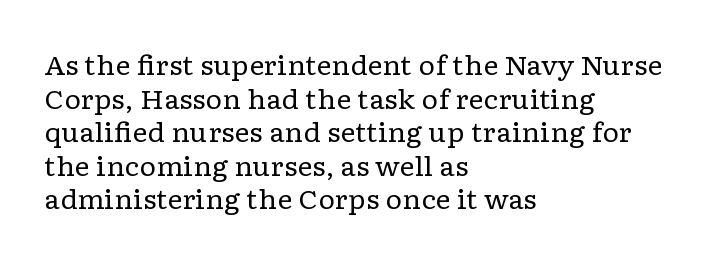
The image shows 26 px text type, upright; set left-aligned, normal line spacing (1.29x), normal letter spacing, not underlined.
